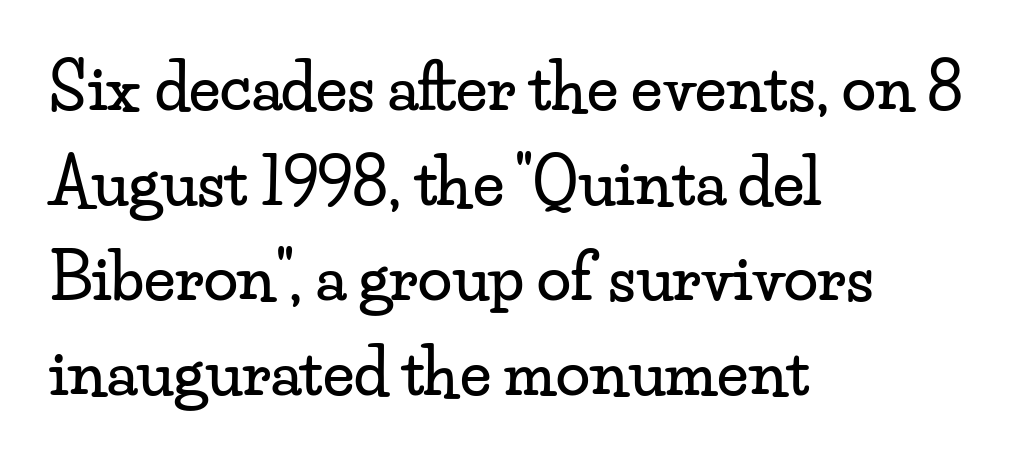
Q: Is the text italic (slanted)? A: No, it is upright.
Q: Is the typeface a serif or a sans-serif typeface? A: Serif.
Q: Is the text underlined? A: No.
Q: How is the paragraph aligned? A: Left-aligned.
Q: Is the spacing between letters normal or unusually wide? A: Normal.
Q: Is the spacing between lines tight, normal or loose? A: Normal.
Q: Width (condensed, normal, or wide)? A: Wide.
Q: Stroke contrast? A: Low.
Q: x-height? A: Small.
Q: Monospaced? A: No.
